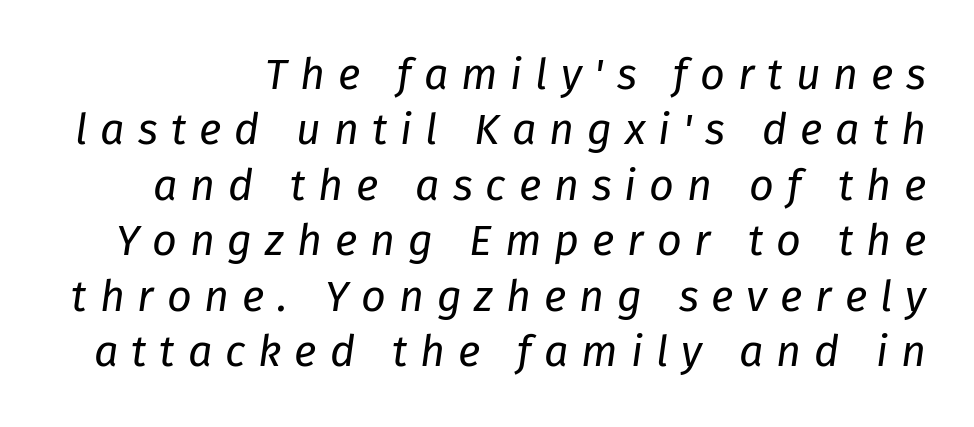
{"italic": "yes", "lean": "right", "slant_degrees": 8, "bold": "no", "weight": "regular", "width": "normal", "stroke_contrast": "low", "x_height": "medium", "monospaced": "no", "underline": "no", "line_spacing": "normal", "line_spacing_ratio": 1.29, "letter_spacing": "wide", "letter_spacing_em": 0.3, "glyph_px": 43}
